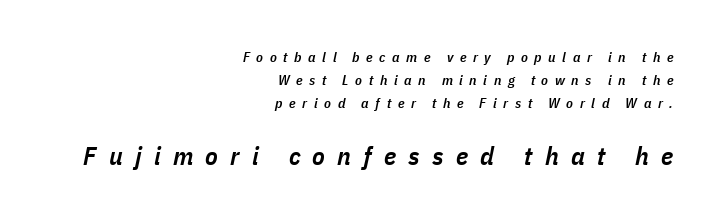
Q: Is the text bold? A: Semi-bold.
Q: Is the text italic (slanted)? A: Yes, it leans right by about 11 degrees.
Q: Is the text underlined? A: No.
Q: How is the paragraph aligned? A: Right-aligned.
Q: Is the spacing between letters normal or unusually wide? A: Unusually wide.
Q: Is the spacing between lines tight, normal or loose? A: Normal.
Q: Which block of text is set in a larger size, the first (top) or the second (bottom)? A: The second (bottom) one.
